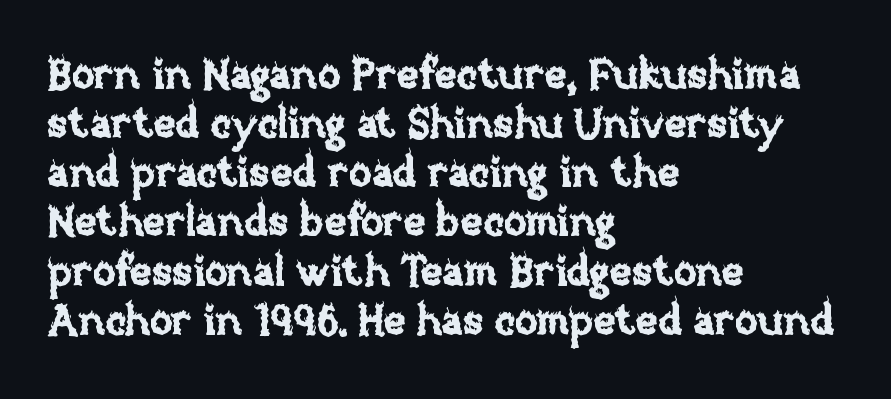
The image shows 42 px text type, upright; set left-aligned, line spacing 1.17x, normal letter spacing, not underlined; low stroke contrast and a large x-height.
